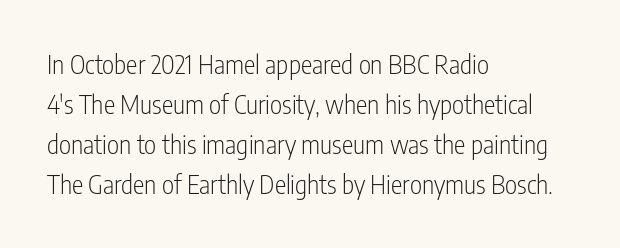
{"italic": "no", "bold": "no", "underline": "no", "align": "left", "line_spacing": "normal", "line_spacing_ratio": 1.54, "letter_spacing": "normal", "letter_spacing_em": 0.0, "glyph_px": 26}
